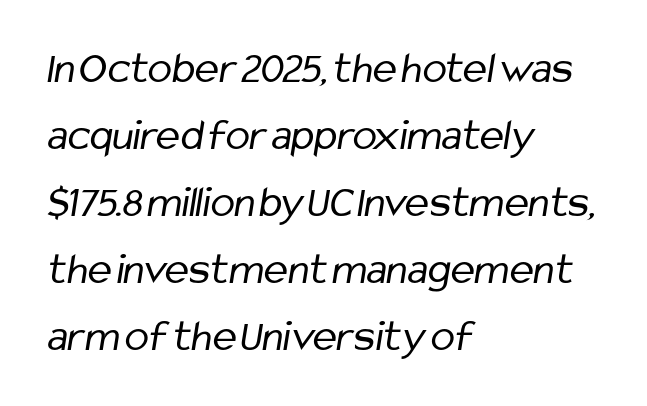
The letterforms sit shoulder to shoulder at normal distance. The line-height multiplier appears to be the usual default. Check under the words: just untouched page. Think of a printed novel: that variable character pitch is what you see here.
